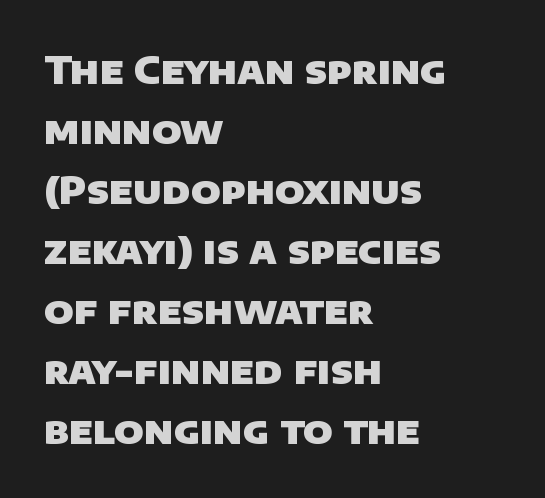
The image shows 38 px heavy sans-serif type; set left-aligned, normal line spacing (1.58x), normal letter spacing, not underlined; low stroke contrast and a large x-height.
